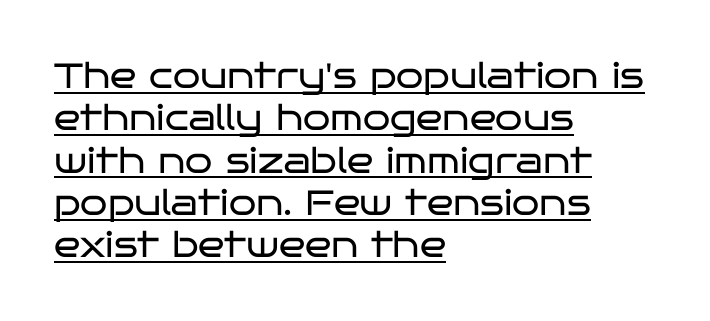
{"serif": "no", "italic": "no", "bold": "no", "weight": "regular", "width": "wide", "stroke_contrast": "low", "x_height": "large", "monospaced": "no", "underline": "yes", "align": "left", "line_spacing_ratio": 1.21, "letter_spacing": "normal", "letter_spacing_em": 0.0, "glyph_px": 35}
